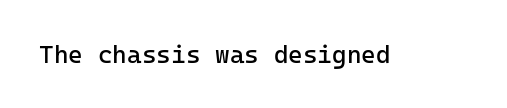
The rendering keeps characters at their native spacing. The font sits on the lighter half of the weight spectrum, regular included. Quick note: underline off. Is there any slant? The stems are plumb.
